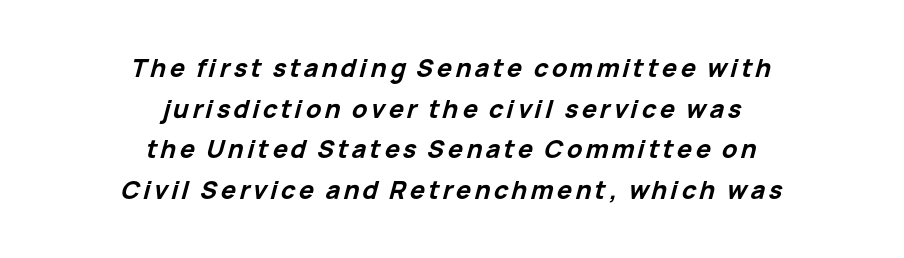
The vertical gap from one line to the next is medium. The string is rendered with underlining switched off. This rendering uses center alignment, leaving both contours irregular but symmetric. Compared with an ordinary text face, these strokes are far heavier — a full bold. The rendering applies a slant to the glyphs.
